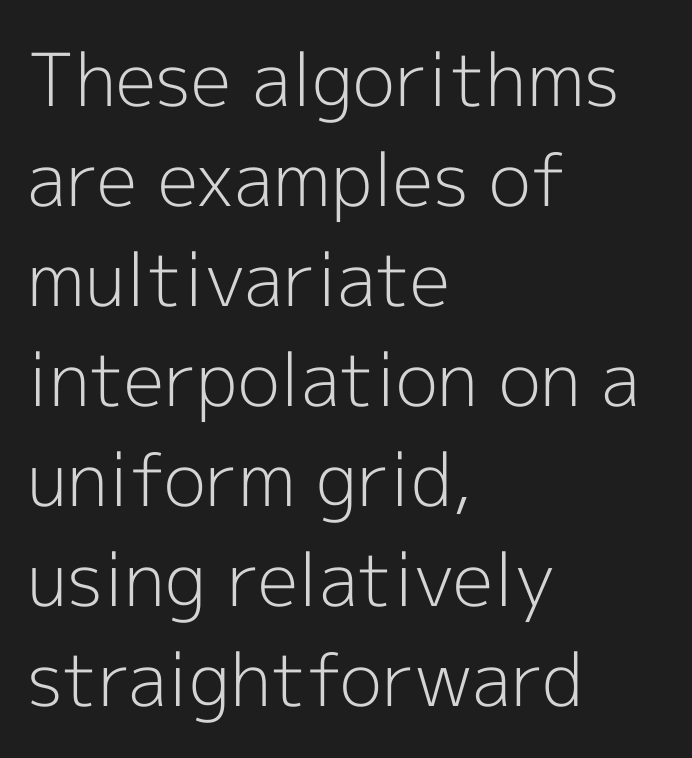
{"serif": "no", "italic": "no", "bold": "no", "weight": "light", "width": "normal", "x_height": "medium", "monospaced": "no", "underline": "no", "align": "left", "line_spacing": "normal", "line_spacing_ratio": 1.37, "letter_spacing": "normal", "letter_spacing_em": 0.0, "glyph_px": 73}
